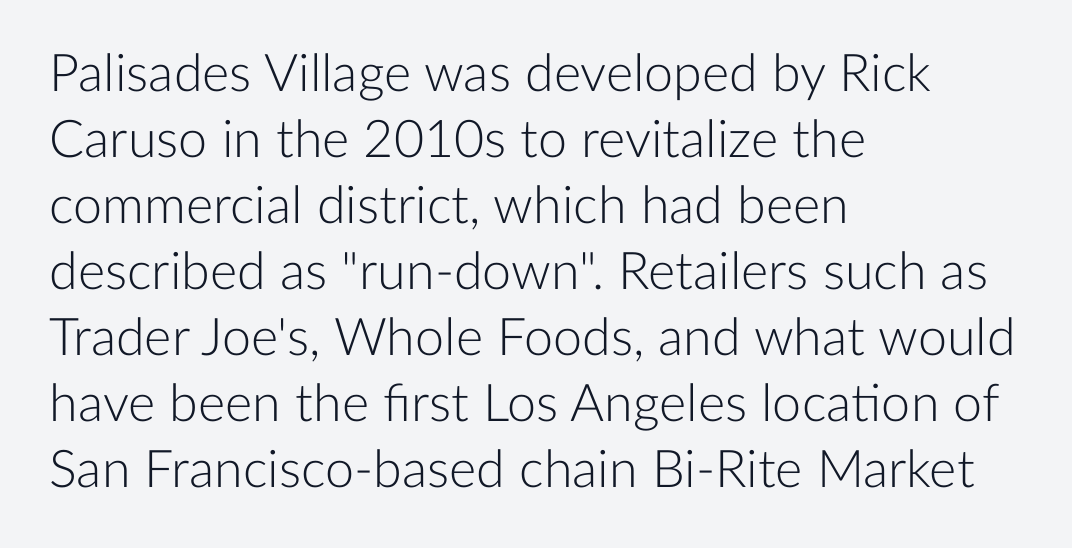
Decoration check: the copy has no underline. Serif or sans? Sans — the stroke terminals are bare. There is no visible air inserted between adjacent glyphs. Leading matches the norm, producing a regular column.
